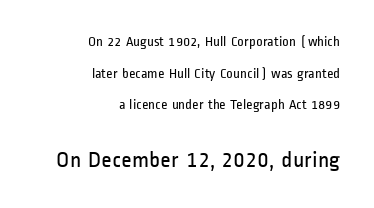
Only glyphs here, with clear space below each row. The passage is arranged like a letterhead date or caption credit — flush right. The typesetting does not lean heavy: it is not bold. Is the lower block the larger one? Yes — the lower block carries the bigger type.
